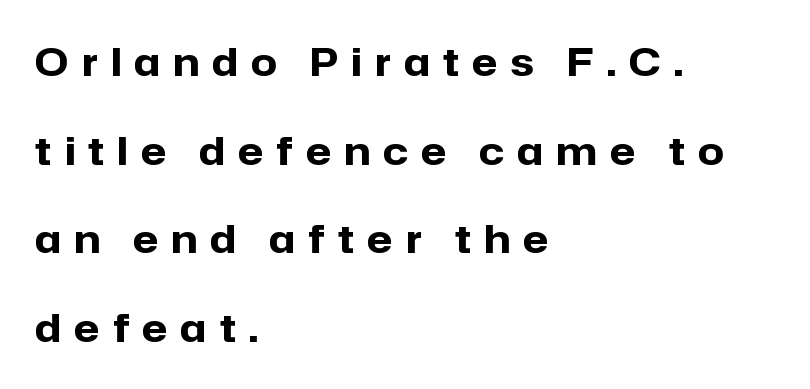
Q: Is the text bold? A: Yes.
Q: Is the text italic (slanted)? A: No, it is upright.
Q: Is the typeface a serif or a sans-serif typeface? A: Sans-serif.
Q: Is the text underlined? A: No.
Q: How is the paragraph aligned? A: Left-aligned.
Q: Is the spacing between letters normal or unusually wide? A: Unusually wide.
Q: Is the spacing between lines tight, normal or loose? A: Loose.
Q: Width (condensed, normal, or wide)? A: Normal.
Q: Stroke contrast? A: Low.
Q: x-height? A: Medium.
Q: Monospaced? A: No.
